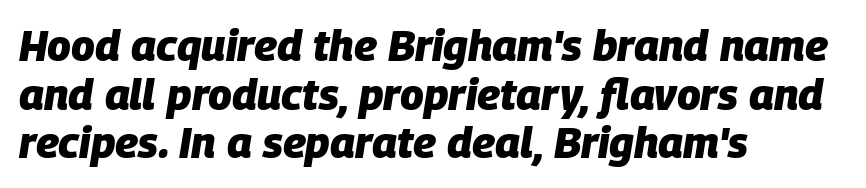
The image shows 43 px heavy type, italic (leaning right); set left-aligned, tight line spacing (1.13x), normal letter spacing, not underlined; low stroke contrast and a large x-height.
